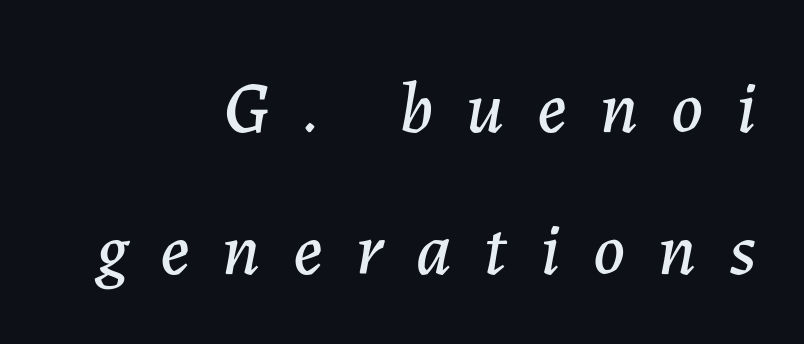
{"italic": "yes", "lean": "right", "slant_degrees": 7, "width": "normal", "stroke_contrast": "low", "x_height": "medium", "monospaced": "no", "underline": "no", "align": "right", "line_spacing": "loose", "line_spacing_ratio": 1.94, "letter_spacing": "wide", "letter_spacing_em": 0.45, "glyph_px": 73}
